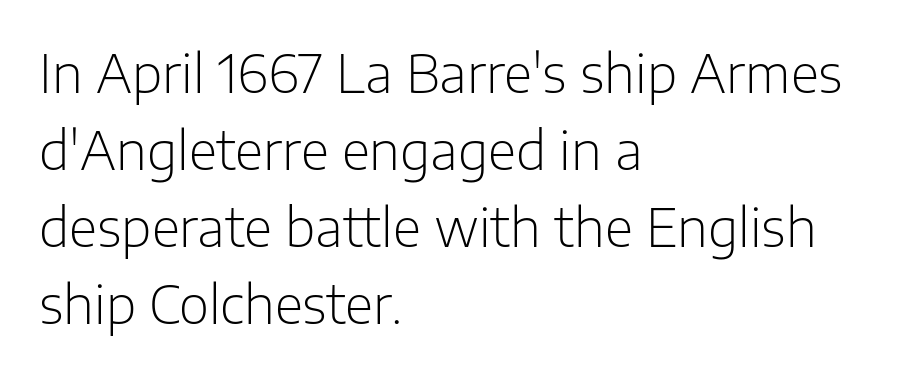
Proportional: the letters do not fall into vertical columns. Quick note: interline space is typical. Does the type have serifs? No, each stem ends abruptly. These lines keep a tight, regular rhythm from letter to letter.
